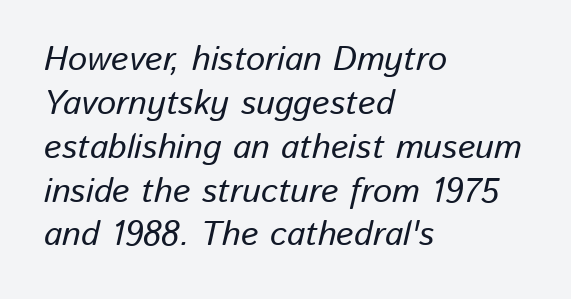
The image shows 34 px text type, italic (leaning right); set left-aligned, normal line spacing (1.29x), normal letter spacing, not underlined; low stroke contrast and a medium x-height.
